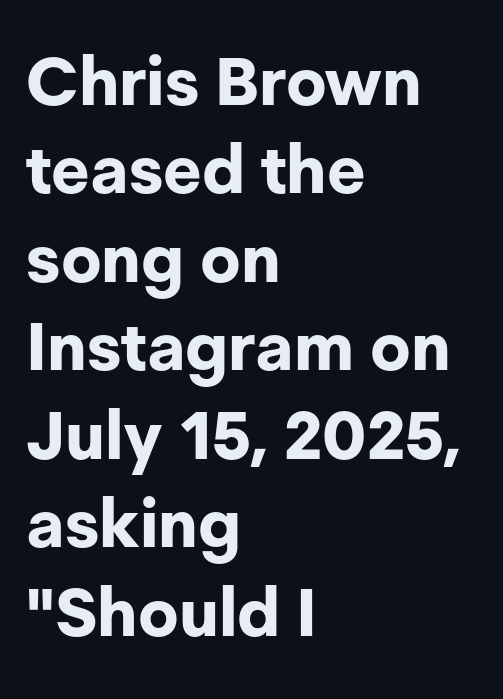
The face used here is proportionally spaced, like ordinary book or web type. The sample has been set heavy, in full bold. Each word holds together tightly as a unit, with standard inter-letter gaps. Evenly set lines give the paragraph a standard silhouette.
